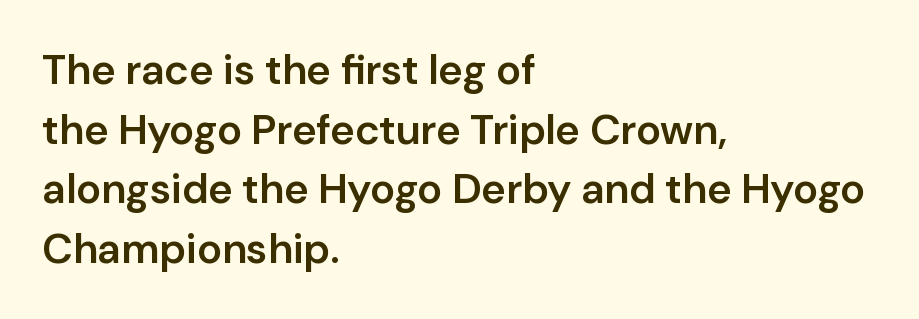
Q: Is the text bold? A: Semi-bold.
Q: Is the text italic (slanted)? A: No, it is upright.
Q: Is the typeface a serif or a sans-serif typeface? A: Sans-serif.
Q: Is the text underlined? A: No.
Q: How is the paragraph aligned? A: Left-aligned.
Q: Is the spacing between letters normal or unusually wide? A: Normal.
Q: Is the spacing between lines tight, normal or loose? A: Normal.
Q: Width (condensed, normal, or wide)? A: Normal.
Q: Stroke contrast? A: Low.
Q: x-height? A: Medium.
Q: Monospaced? A: No.
